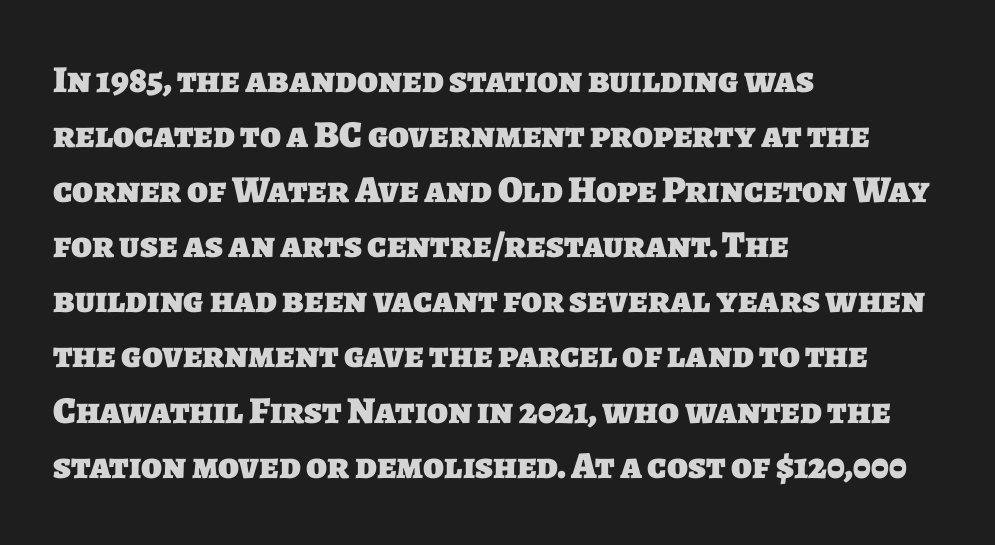
{"serif": "no", "bold": "yes", "weight": "heavy", "width": "normal", "stroke_contrast": "low", "x_height": "large", "monospaced": "no", "underline": "no", "align": "left", "line_spacing": "normal", "line_spacing_ratio": 1.45, "letter_spacing": "normal", "letter_spacing_em": 0.0, "glyph_px": 38}
